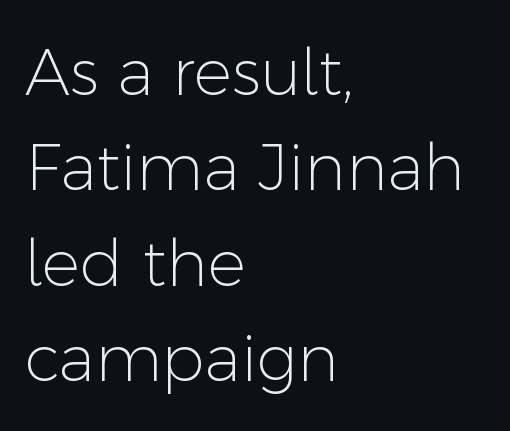
{"serif": "no", "italic": "no", "bold": "no", "weight": "light", "width": "normal", "stroke_contrast": "low", "x_height": "medium", "monospaced": "no", "underline": "no", "align": "left", "line_spacing": "normal", "line_spacing_ratio": 1.49, "letter_spacing": "normal", "letter_spacing_em": 0.0, "glyph_px": 64}
